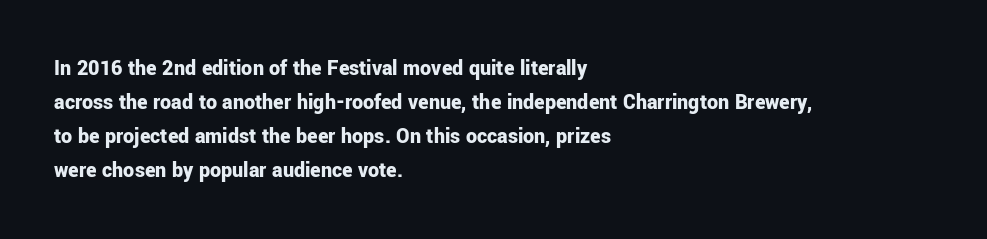
{"italic": "no", "bold": "yes", "underline": "no", "align": "left", "line_spacing": "normal", "line_spacing_ratio": 1.54, "letter_spacing": "normal", "letter_spacing_em": 0.0, "glyph_px": 22}
